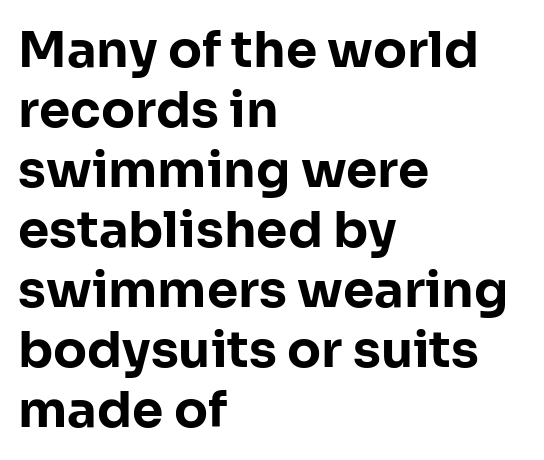
Q: Is the text bold? A: Yes.
Q: Is the text italic (slanted)? A: No, it is upright.
Q: Is the typeface a serif or a sans-serif typeface? A: Sans-serif.
Q: Is the text underlined? A: No.
Q: How is the paragraph aligned? A: Left-aligned.
Q: Is the spacing between letters normal or unusually wide? A: Normal.
Q: Width (condensed, normal, or wide)? A: Normal.
Q: Stroke contrast? A: Low.
Q: x-height? A: Medium.
Q: Monospaced? A: No.
